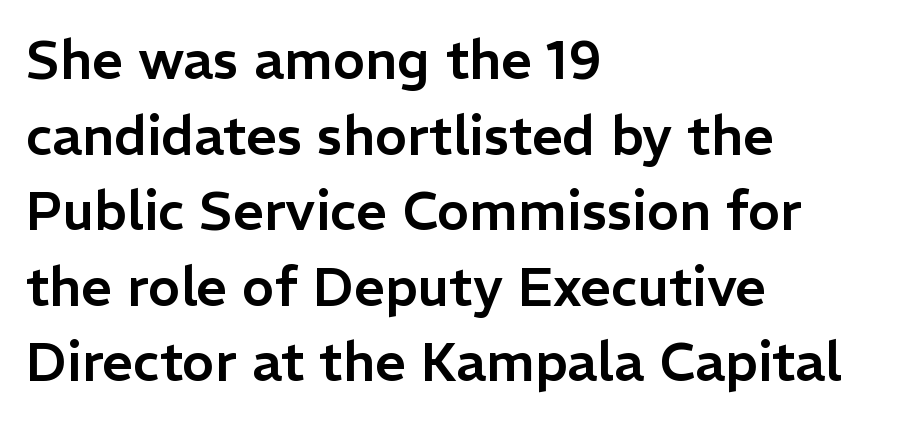
Q: Is the text italic (slanted)? A: No, it is upright.
Q: Is the typeface a serif or a sans-serif typeface? A: Sans-serif.
Q: Is the text underlined? A: No.
Q: How is the paragraph aligned? A: Left-aligned.
Q: Is the spacing between letters normal or unusually wide? A: Normal.
Q: Is the spacing between lines tight, normal or loose? A: Normal.
Q: Width (condensed, normal, or wide)? A: Normal.
Q: Stroke contrast? A: Low.
Q: x-height? A: Medium.
Q: Monospaced? A: No.
